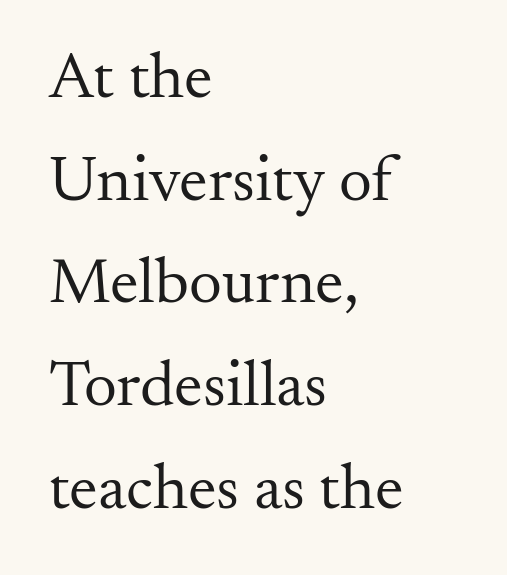
A roman cut, with each character standing at attention. The words here are not underlined. Note: serifs present on the glyphs. Summary of weight: not heavy and not bold. Spacing verdict: proportional, widths tailored to each character. Is there much room between lines? A standard amount, neither cramped nor airy.
